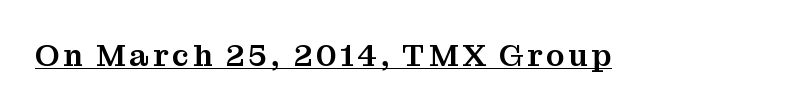
{"serif": "yes", "italic": "no", "width": "normal", "stroke_contrast": "medium", "x_height": "medium", "monospaced": "no", "underline": "yes", "glyph_px": 31}
